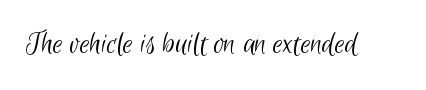
The image shows 32 px light, condensed sans-serif type; set normal letter spacing, not underlined; low stroke contrast and a small x-height.
